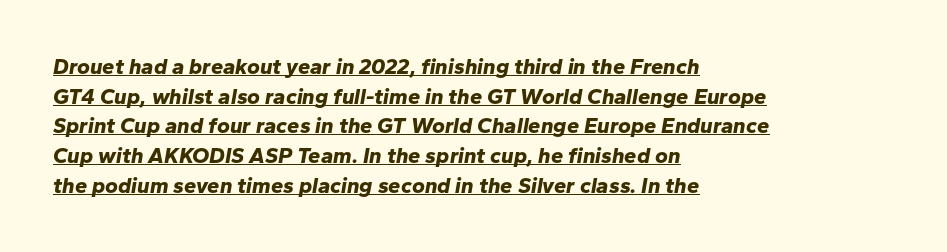
{"italic": "yes", "lean": "right", "slant_degrees": 10, "bold": "yes", "underline": "yes", "align": "left", "line_spacing": "normal", "line_spacing_ratio": 1.35, "letter_spacing": "normal", "letter_spacing_em": 0.0, "glyph_px": 22}
